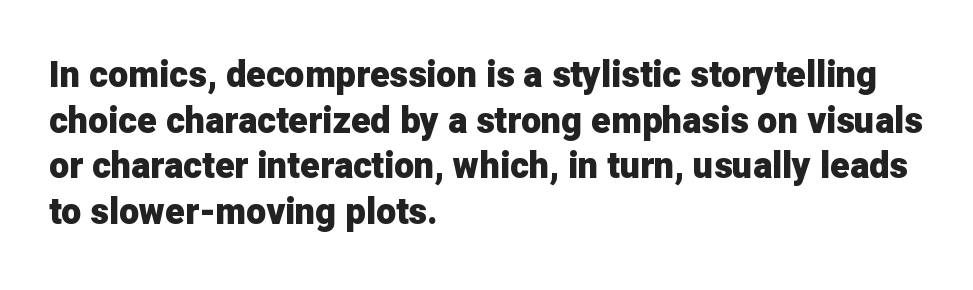
Q: Is the text bold? A: Yes.
Q: Is the text italic (slanted)? A: No, it is upright.
Q: Is the typeface a serif or a sans-serif typeface? A: Sans-serif.
Q: Is the text underlined? A: No.
Q: How is the paragraph aligned? A: Left-aligned.
Q: Is the spacing between letters normal or unusually wide? A: Normal.
Q: Is the spacing between lines tight, normal or loose? A: Normal.
Q: Width (condensed, normal, or wide)? A: Normal.
Q: Stroke contrast? A: Low.
Q: x-height? A: Medium.
Q: Monospaced? A: No.
